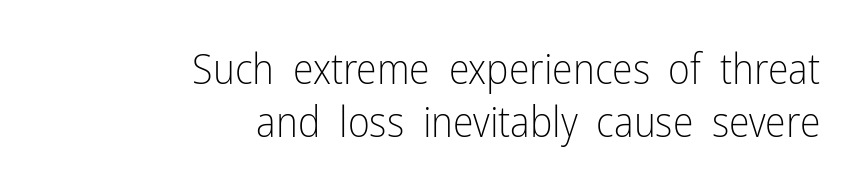
Bare-footed words on every line. If you drew a ruler down the right edge, every line would touch it. Proportional: the letters do not fall into vertical columns. No letter is thick-stroked: the sample isn't bold.
